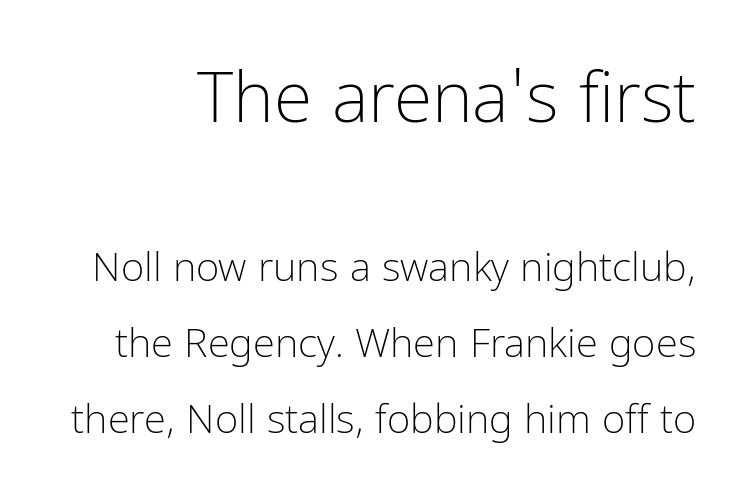
{"serif": "no", "italic": "no", "bold": "no", "weight": "light", "width": "condensed", "stroke_contrast": "low", "x_height": "medium", "monospaced": "no", "underline": "no", "line_spacing": "loose", "line_spacing_ratio": 1.9, "letter_spacing": "normal", "letter_spacing_em": 0.0, "larger_block": "first", "size_ratio": 1.75, "glyph_px": 70}
